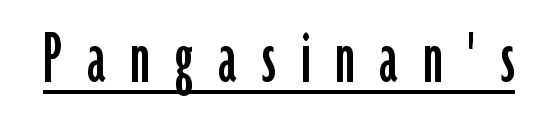
{"serif": "no", "italic": "no", "width": "condensed", "stroke_contrast": "low", "x_height": "medium", "monospaced": "no", "underline": "yes", "letter_spacing": "wide", "letter_spacing_em": 0.31, "glyph_px": 79}
